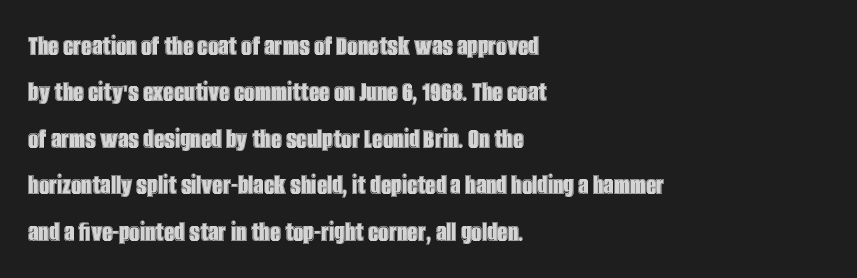
The image shows 29 px condensed type, upright; set left-aligned, normal line spacing (1.6x), normal letter spacing, not underlined; a large x-height.
